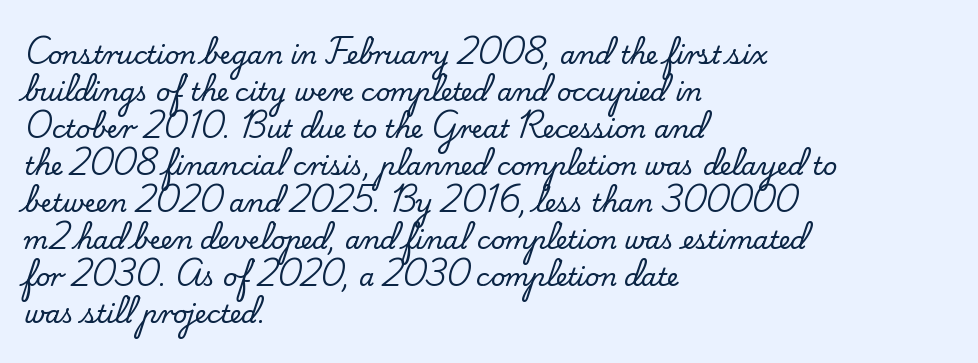
The space beneath each line is pristine and unruled. Compared with typical paragraphs, the rows here are spaced about the same. Notice how the passage keeps a crisp vertical edge on the left only. Short note: letters normally spaced.
